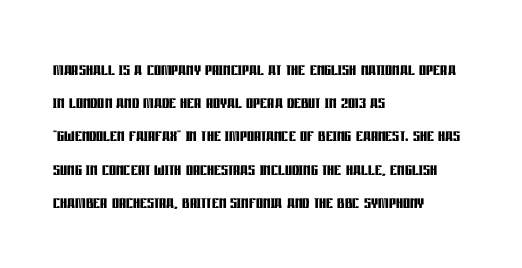
Leading matches the norm, producing a regular column. The area under the type is left untouched. Does extra space separate the letters? No, they use regular spacing. These lines were composed using upright roman letters.
